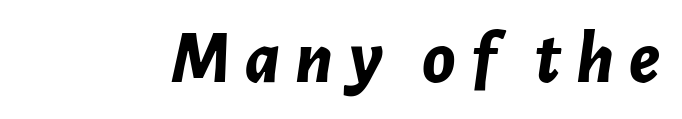
Q: Is the text bold? A: Yes.
Q: Is the text italic (slanted)? A: Yes, it leans right by about 7 degrees.
Q: Is the text underlined? A: No.
Q: Is the spacing between letters normal or unusually wide? A: Unusually wide.
Q: Width (condensed, normal, or wide)? A: Normal.
Q: Stroke contrast? A: Low.
Q: x-height? A: Medium.
Q: Monospaced? A: No.
